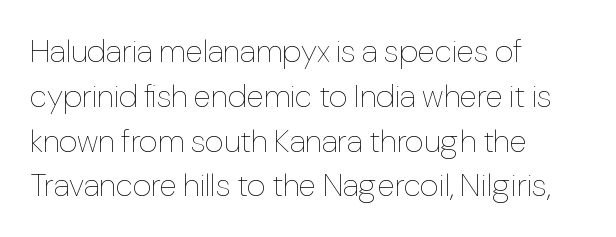
Q: Is the text bold? A: No.
Q: Is the text italic (slanted)? A: No, it is upright.
Q: Is the text underlined? A: No.
Q: How is the paragraph aligned? A: Left-aligned.
Q: Is the spacing between letters normal or unusually wide? A: Normal.
Q: Is the spacing between lines tight, normal or loose? A: Normal.
Q: Width (condensed, normal, or wide)? A: Normal.
Q: Stroke contrast? A: Low.
Q: x-height? A: Medium.
Q: Monospaced? A: No.
